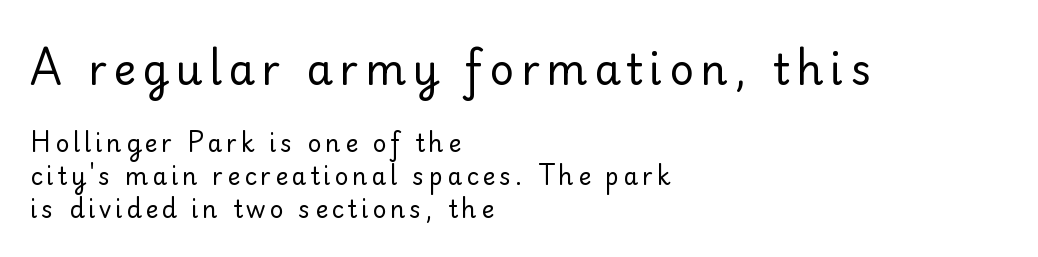
The letters look calm and open, with moderate or lighter stems. The emphasis by scale lands on block number one, above. Character widths vary here, with narrow letters taking less room than wide ones. The lines in this sample share a left origin and differ only in where they stop. Every character sits straight up, as roman type does.
